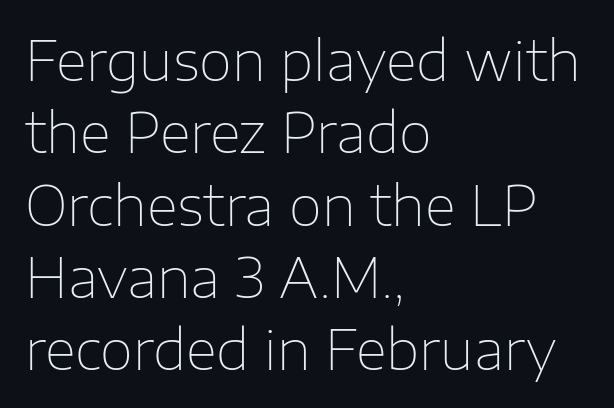
{"serif": "no", "italic": "no", "bold": "no", "weight": "thin", "width": "normal", "stroke_contrast": "low", "x_height": "medium", "monospaced": "no", "underline": "no", "align": "left", "line_spacing": "normal", "line_spacing_ratio": 1.34, "letter_spacing": "normal", "letter_spacing_em": 0.0, "glyph_px": 54}
